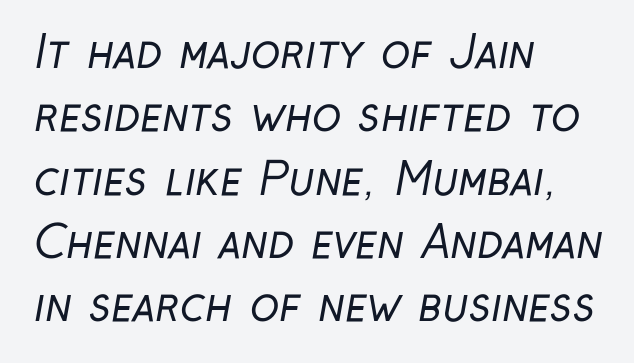
{"serif": "no", "bold": "no", "weight": "regular", "width": "condensed", "stroke_contrast": "low", "x_height": "medium", "monospaced": "no", "underline": "no", "align": "left", "line_spacing": "normal", "line_spacing_ratio": 1.44, "letter_spacing": "normal", "letter_spacing_em": 0.0, "glyph_px": 44}
